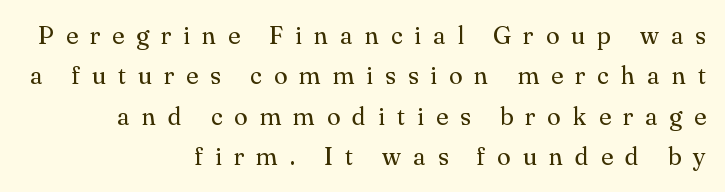
The image shows 25 px text type, upright; set right-aligned, normal line spacing (1.62x), unusually wide letter spacing (+0.48 em), not underlined.
